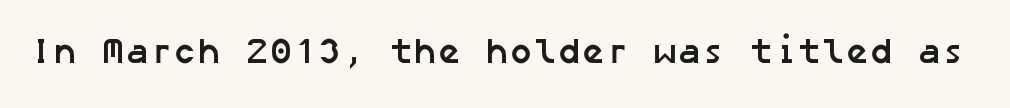
The image shows 36 px semibold sans-serif type; set normal letter spacing, not underlined; low stroke contrast and a medium x-height.
